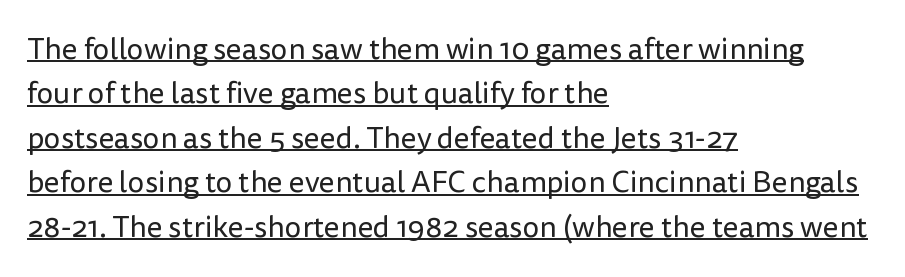
Q: Is the text bold? A: No.
Q: Is the text italic (slanted)? A: No, it is upright.
Q: Is the typeface a serif or a sans-serif typeface? A: Sans-serif.
Q: Is the text underlined? A: Yes.
Q: How is the paragraph aligned? A: Left-aligned.
Q: Is the spacing between letters normal or unusually wide? A: Normal.
Q: Is the spacing between lines tight, normal or loose? A: Normal.
Q: Width (condensed, normal, or wide)? A: Normal.
Q: Stroke contrast? A: Low.
Q: x-height? A: Medium.
Q: Monospaced? A: No.
